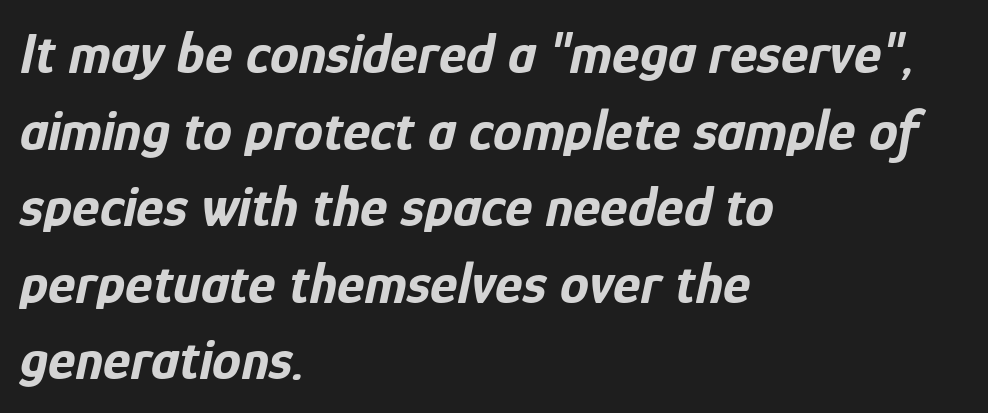
Q: Is the text bold? A: Yes.
Q: Is the text italic (slanted)? A: Yes, it leans right by about 12 degrees.
Q: Is the text underlined? A: No.
Q: How is the paragraph aligned? A: Left-aligned.
Q: Is the spacing between letters normal or unusually wide? A: Normal.
Q: Is the spacing between lines tight, normal or loose? A: Normal.
Q: Width (condensed, normal, or wide)? A: Condensed.
Q: Stroke contrast? A: Low.
Q: x-height? A: Medium.
Q: Monospaced? A: No.
